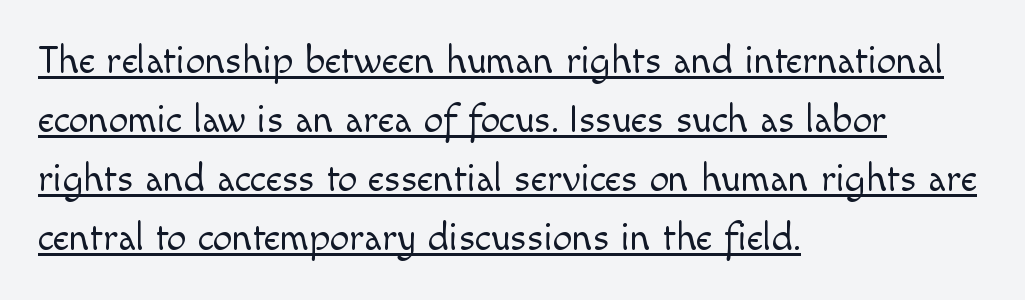
{"serif": "no", "italic": "no", "bold": "no", "weight": "light", "width": "normal", "x_height": "small", "monospaced": "no", "underline": "yes", "align": "left", "line_spacing": "normal", "line_spacing_ratio": 1.51, "letter_spacing": "normal", "letter_spacing_em": 0.0, "glyph_px": 39}
